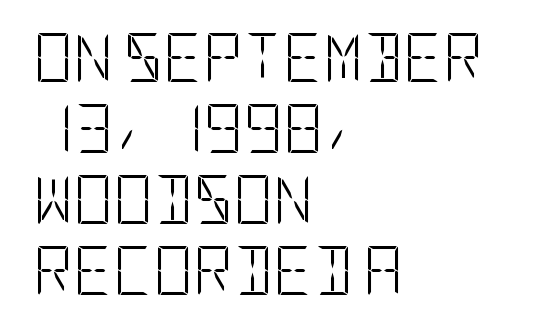
The image shows 49 px light, condensed sans-serif type, upright; set left-aligned, normal line spacing (1.45x), normal letter spacing, not underlined; low stroke contrast and a large x-height.
